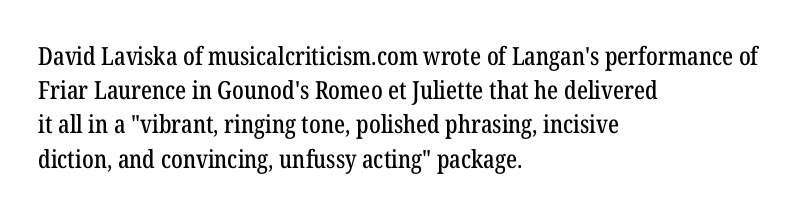
The lettering holds an erect, upright posture throughout. Nobody drew a line under any word here. This rendering uses left alignment, leaving the right contour irregular. Each new line begins a customary step beneath the previous one. Students, note that the glyphs here touch the page at normal intervals.
